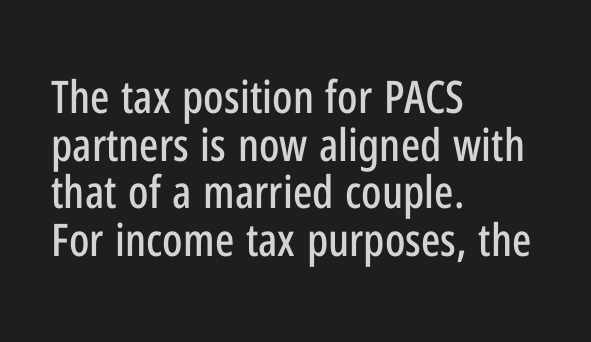
{"serif": "no", "italic": "no", "width": "condensed", "stroke_contrast": "low", "x_height": "medium", "monospaced": "no", "underline": "no", "align": "left", "line_spacing": "tight", "line_spacing_ratio": 1.06, "letter_spacing": "normal", "letter_spacing_em": 0.0, "glyph_px": 45}
